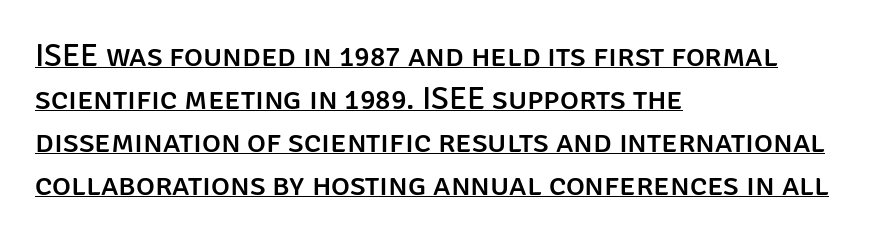
Each word holds together tightly as a unit, with standard inter-letter gaps. Is this a sans? Yes — the strokes have no serifs. A continuous stroke trails under the words, as in a hyperlink. Normally led — the rows are evenly, conventionally spaced. These lines were composed using upright roman letters. Horizontally, the lines are justified to the leading edge only.
